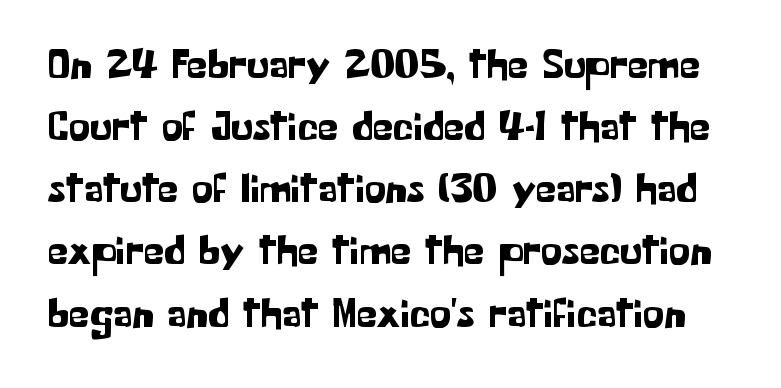
Q: Is the text italic (slanted)? A: No, it is upright.
Q: Is the typeface a serif or a sans-serif typeface? A: Sans-serif.
Q: Is the text underlined? A: No.
Q: Is the spacing between letters normal or unusually wide? A: Normal.
Q: Is the spacing between lines tight, normal or loose? A: Normal.
Q: Width (condensed, normal, or wide)? A: Normal.
Q: Stroke contrast? A: Low.
Q: x-height? A: Medium.
Q: Monospaced? A: No.
